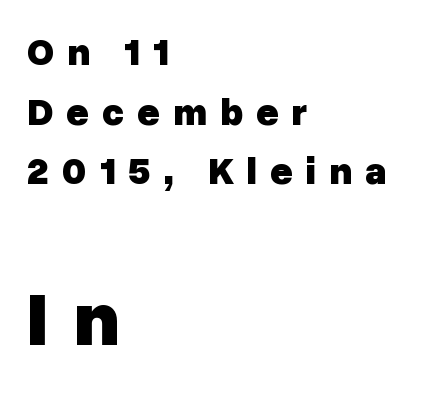
{"serif": "no", "italic": "no", "bold": "yes", "weight": "heavy", "width": "normal", "stroke_contrast": "low", "x_height": "medium", "monospaced": "no", "underline": "no", "align": "left", "line_spacing": "normal", "line_spacing_ratio": 1.57, "letter_spacing": "wide", "letter_spacing_em": 0.34, "larger_block": "second", "size_ratio": 2.03, "glyph_px": 77}
